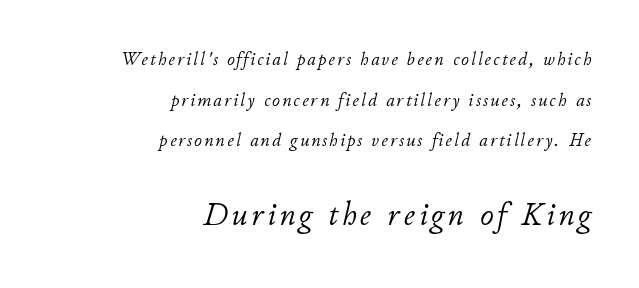
{"italic": "yes", "lean": "right", "slant_degrees": 11, "bold": "no", "weight": "light", "width": "normal", "stroke_contrast": "low", "x_height": "small", "monospaced": "no", "underline": "no", "align": "right", "line_spacing": "loose", "line_spacing_ratio": 2.14, "larger_block": "second", "size_ratio": 1.74, "glyph_px": 33}
